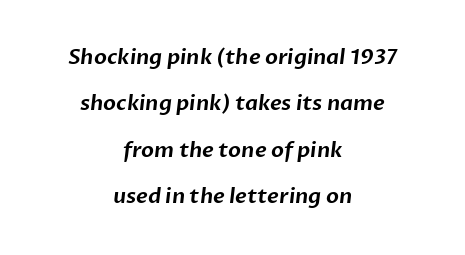
{"underline": "no", "align": "center", "line_spacing": "loose", "line_spacing_ratio": 2.21, "letter_spacing": "normal", "letter_spacing_em": 0.0, "glyph_px": 21}
